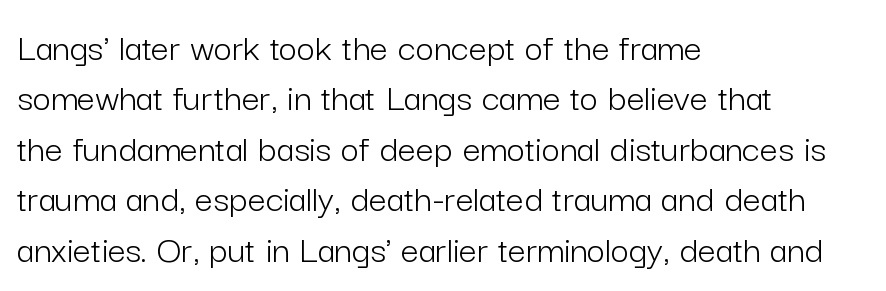
Q: Is the text bold? A: No.
Q: Is the text italic (slanted)? A: No, it is upright.
Q: Is the typeface a serif or a sans-serif typeface? A: Sans-serif.
Q: Is the text underlined? A: No.
Q: How is the paragraph aligned? A: Left-aligned.
Q: Is the spacing between letters normal or unusually wide? A: Normal.
Q: Is the spacing between lines tight, normal or loose? A: Normal.
Q: Width (condensed, normal, or wide)? A: Normal.
Q: Stroke contrast? A: Low.
Q: x-height? A: Medium.
Q: Monospaced? A: No.
